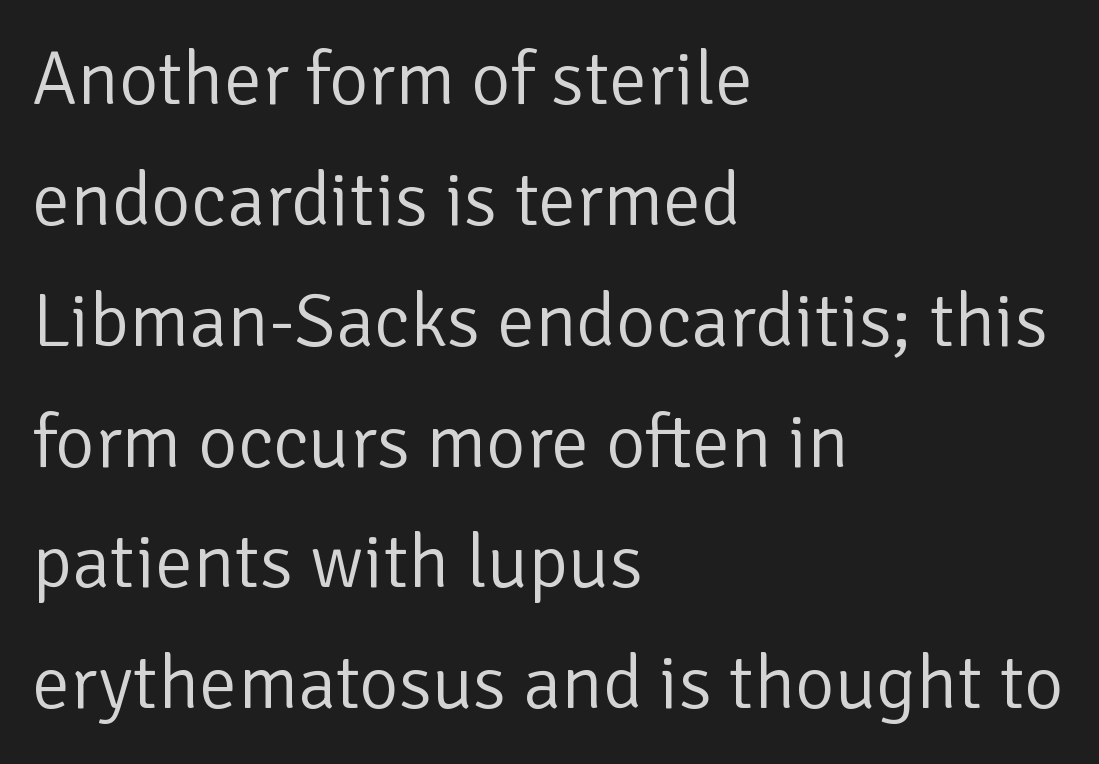
The image shows 76 px light sans-serif type, upright; set left-aligned, normal line spacing (1.59x), normal letter spacing, not underlined; low stroke contrast and a medium x-height.
